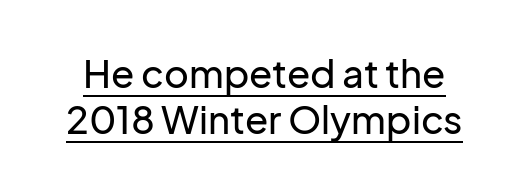
Q: Is the text italic (slanted)? A: No, it is upright.
Q: Is the typeface a serif or a sans-serif typeface? A: Sans-serif.
Q: Is the text underlined? A: Yes.
Q: Is the spacing between letters normal or unusually wide? A: Normal.
Q: Width (condensed, normal, or wide)? A: Normal.
Q: Stroke contrast? A: Low.
Q: x-height? A: Medium.
Q: Monospaced? A: No.
